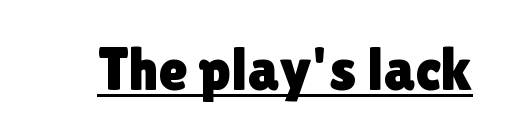
{"serif": "no", "italic": "no", "width": "normal", "x_height": "medium", "monospaced": "no", "underline": "yes", "letter_spacing": "normal", "letter_spacing_em": 0.0, "glyph_px": 60}
